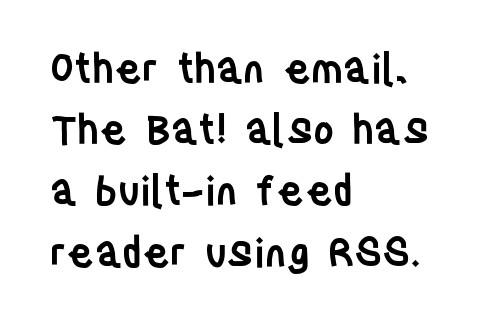
Q: Is the text bold? A: Semi-bold.
Q: Is the text italic (slanted)? A: No, it is upright.
Q: Is the typeface a serif or a sans-serif typeface? A: Sans-serif.
Q: Is the text underlined? A: No.
Q: How is the paragraph aligned? A: Left-aligned.
Q: Is the spacing between letters normal or unusually wide? A: Normal.
Q: Is the spacing between lines tight, normal or loose? A: Normal.
Q: Width (condensed, normal, or wide)? A: Condensed.
Q: Stroke contrast? A: Low.
Q: x-height? A: Large.
Q: Monospaced? A: No.
